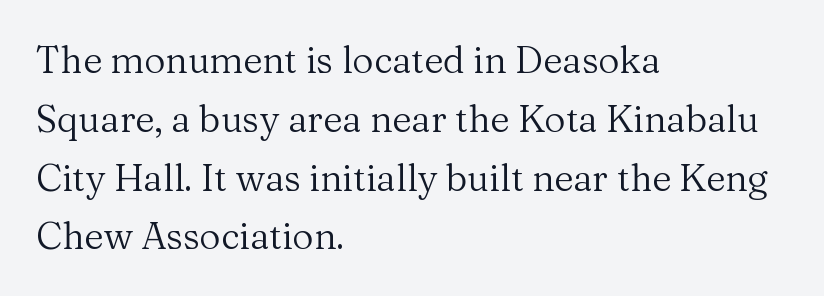
The image shows 37 px regular-weight serif type, upright; set left-aligned, normal line spacing (1.59x), normal letter spacing, not underlined; medium stroke contrast and a medium x-height.
